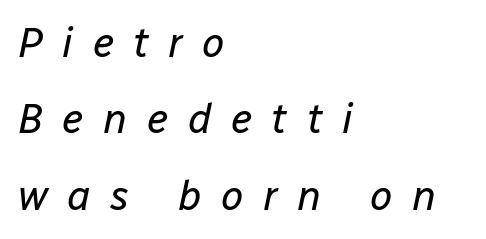
{"italic": "yes", "lean": "right", "slant_degrees": 12, "bold": "no", "weight": "regular", "width": "normal", "stroke_contrast": "low", "x_height": "medium", "monospaced": "no", "underline": "no", "align": "left", "line_spacing_ratio": 1.86, "letter_spacing": "wide", "letter_spacing_em": 0.47, "glyph_px": 41}
